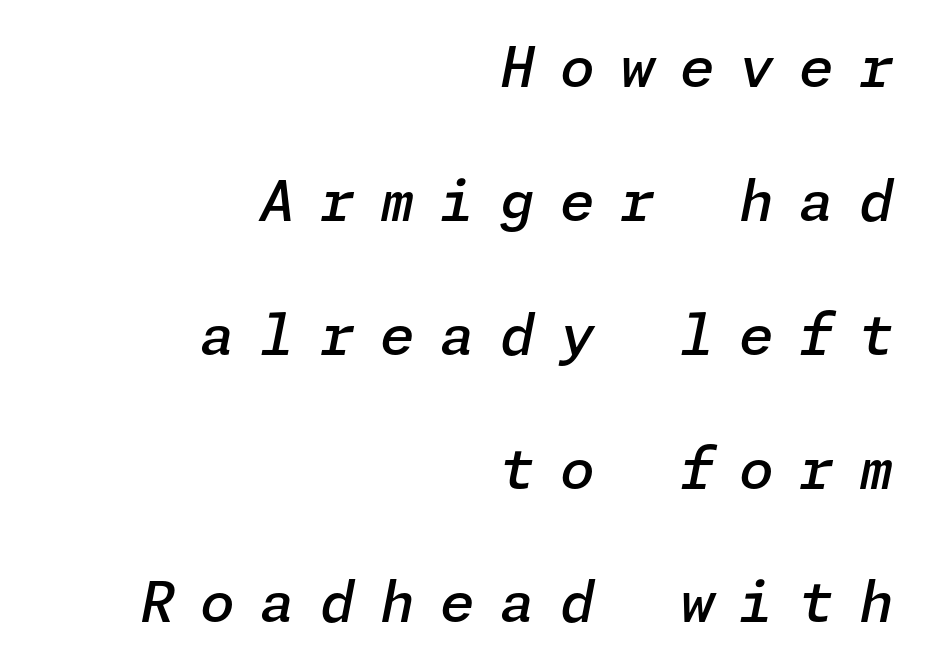
The type is letterspaced generously, with wide tracking. Look at the stroke-to-counter ratio: somewhat heavy, a semibold. If you measured baseline to baseline, you'd find a long distance. Italic? Definitely — the glyphs are oblique. Horizontal alignment here is rightward, an uncommon choice for prose. Letters rest on an invisible, unmarked baseline.
